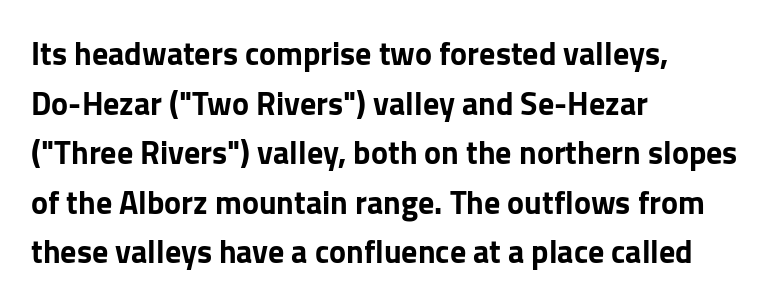
{"serif": "no", "italic": "no", "width": "normal", "stroke_contrast": "low", "x_height": "medium", "monospaced": "no", "underline": "no", "align": "left", "line_spacing": "normal", "line_spacing_ratio": 1.55, "letter_spacing": "normal", "letter_spacing_em": 0.0, "glyph_px": 32}
